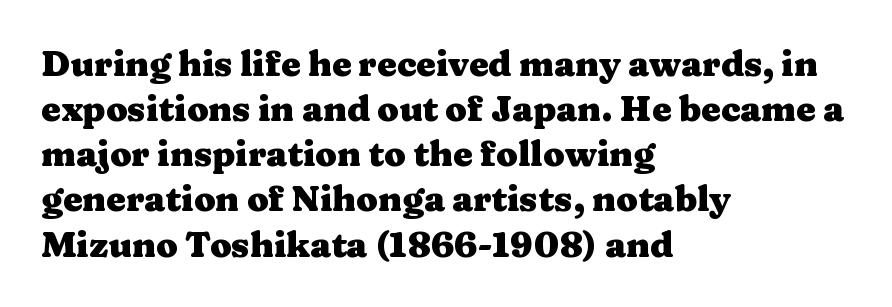
{"serif": "yes", "italic": "no", "bold": "yes", "weight": "heavy", "width": "wide", "stroke_contrast": "medium", "x_height": "medium", "monospaced": "no", "underline": "no", "align": "left", "line_spacing": "normal", "line_spacing_ratio": 1.29, "letter_spacing": "normal", "letter_spacing_em": 0.0, "glyph_px": 35}
